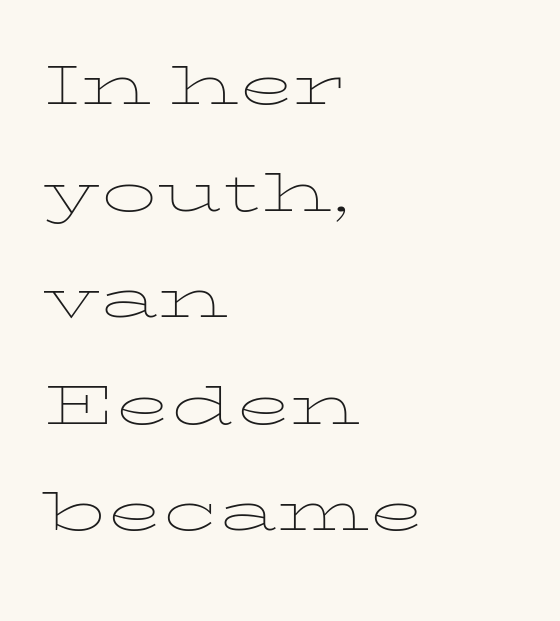
{"italic": "no", "bold": "no", "weight": "thin", "width": "wide", "stroke_contrast": "low", "x_height": "medium", "monospaced": "no", "underline": "no", "align": "left", "line_spacing": "normal", "line_spacing_ratio": 1.46, "letter_spacing": "normal", "letter_spacing_em": 0.0, "glyph_px": 73}
